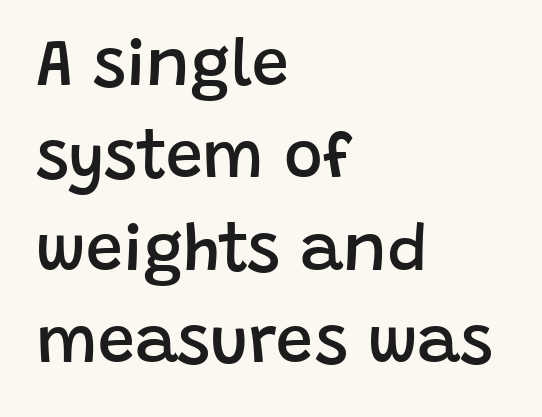
Q: Is the text bold? A: Semi-bold.
Q: Is the text italic (slanted)? A: No, it is upright.
Q: Is the typeface a serif or a sans-serif typeface? A: Sans-serif.
Q: Is the text underlined? A: No.
Q: How is the paragraph aligned? A: Left-aligned.
Q: Is the spacing between letters normal or unusually wide? A: Normal.
Q: Is the spacing between lines tight, normal or loose? A: Normal.
Q: Width (condensed, normal, or wide)? A: Normal.
Q: Stroke contrast? A: Low.
Q: x-height? A: Large.
Q: Monospaced? A: No.
